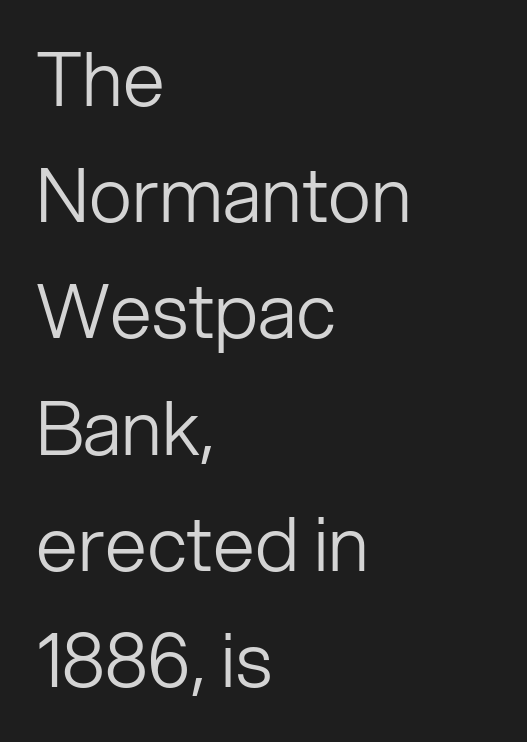
Q: Is the text bold? A: No.
Q: Is the text italic (slanted)? A: No, it is upright.
Q: Is the typeface a serif or a sans-serif typeface? A: Sans-serif.
Q: Is the text underlined? A: No.
Q: How is the paragraph aligned? A: Left-aligned.
Q: Is the spacing between letters normal or unusually wide? A: Normal.
Q: Is the spacing between lines tight, normal or loose? A: Normal.
Q: Width (condensed, normal, or wide)? A: Normal.
Q: Stroke contrast? A: Low.
Q: x-height? A: Medium.
Q: Monospaced? A: No.
